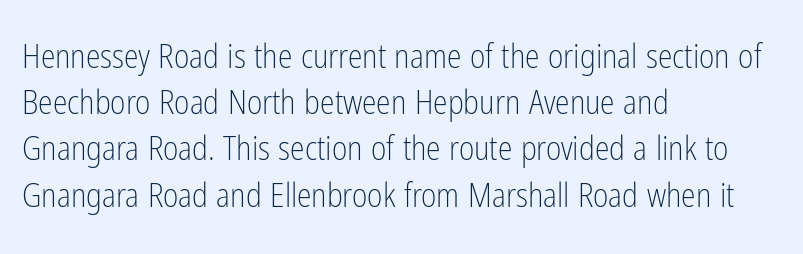
What kind of face is this? One without serifs — a sans. This reads as an unemphasized weight, regular at the heaviest. Each letter keeps its own natural width here, so spacing adapts to shape. A clean baseline with only descenders dipping below it.
